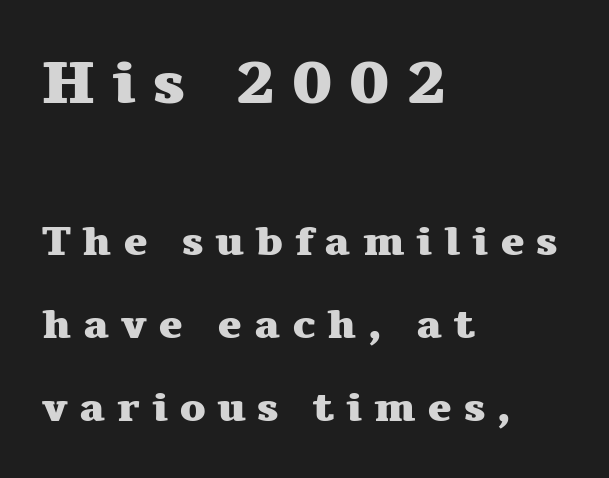
Q: Is the text bold? A: Yes.
Q: Is the text italic (slanted)? A: No, it is upright.
Q: Is the typeface a serif or a sans-serif typeface? A: Serif.
Q: Is the text underlined? A: No.
Q: How is the paragraph aligned? A: Left-aligned.
Q: Is the spacing between letters normal or unusually wide? A: Unusually wide.
Q: Is the spacing between lines tight, normal or loose? A: Loose.
Q: Which block of text is set in a larger size, the first (top) or the second (bottom)? A: The first (top) one.
Q: Width (condensed, normal, or wide)? A: Wide.
Q: Stroke contrast? A: Medium.
Q: x-height? A: Medium.
Q: Monospaced? A: No.
